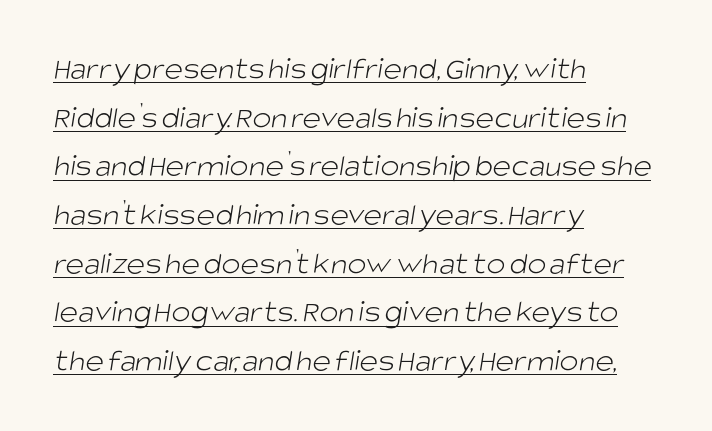
The words here are underlined. Looks like regular typesetting: each glyph gets only the width it needs. Inter-character spacing is left at the font's built-in metrics. Weight: regular or lighter. Note: no serifs on the glyphs. All the whitespace from short lines collects on the right.
